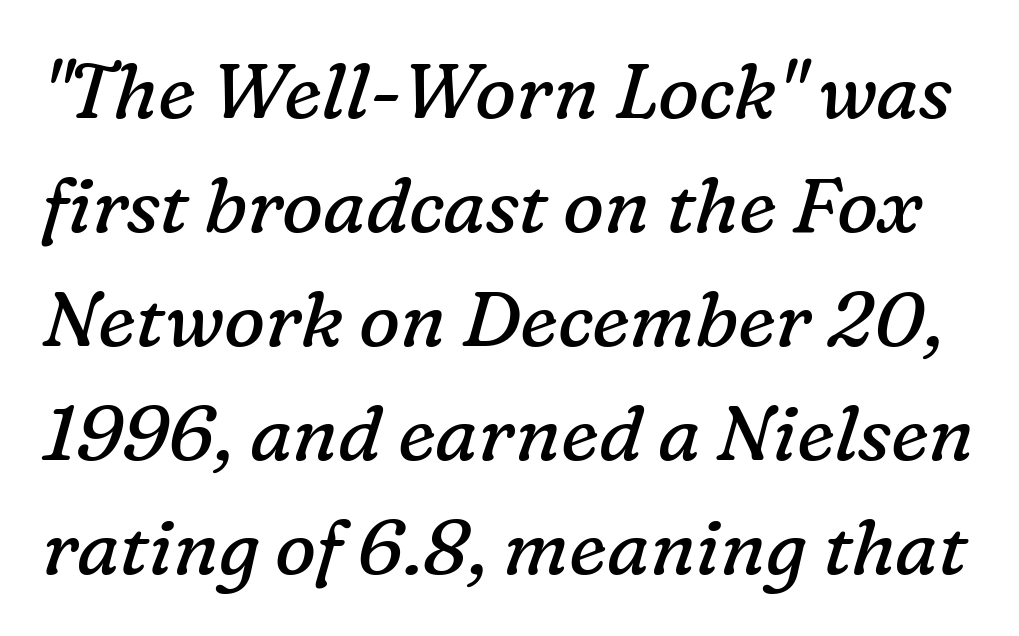
The image shows 77 px regular-weight serif type, italic (leaning right); set normal line spacing (1.48x), normal letter spacing, not underlined; low stroke contrast and a medium x-height.
